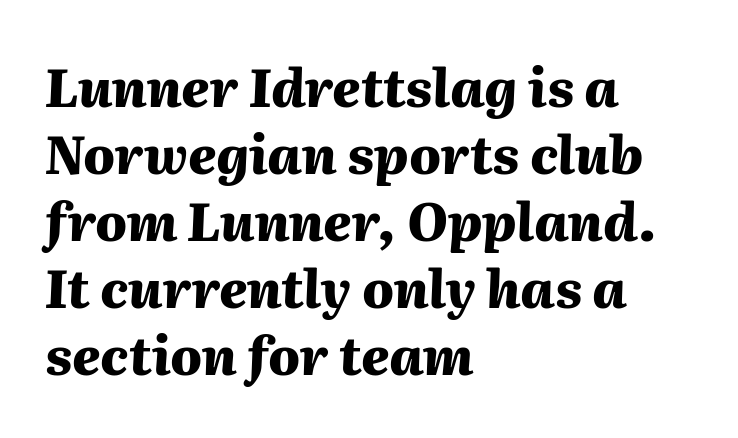
Q: Is the text bold? A: Yes.
Q: Is the text italic (slanted)? A: Yes, it leans right by about 2 degrees.
Q: Is the text underlined? A: No.
Q: How is the paragraph aligned? A: Left-aligned.
Q: Is the spacing between letters normal or unusually wide? A: Normal.
Q: Is the spacing between lines tight, normal or loose? A: Normal.
Q: Width (condensed, normal, or wide)? A: Normal.
Q: Stroke contrast? A: Medium.
Q: x-height? A: Medium.
Q: Monospaced? A: No.
